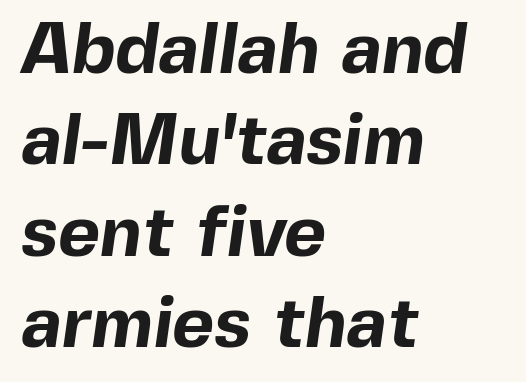
Grotesque or geometric, the face here clearly has no serifs. The rendering uses a bold face; every stroke is thick and dark. The passage is arranged the way most books set body copy — flush left. Here the designer chose a conventional face with non-uniform glyph widths. The letters sit at their default tracking, neither squeezed nor spread. A normal amount of white space separates one row of letters from the next.
